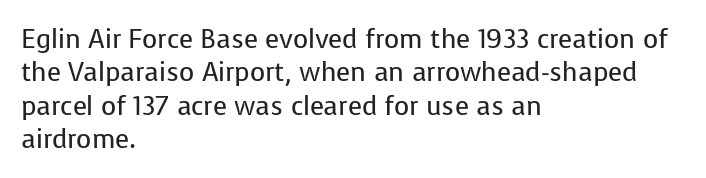
The image shows 26 px text type, upright; set left-aligned, normal line spacing (1.28x), normal letter spacing, not underlined.
